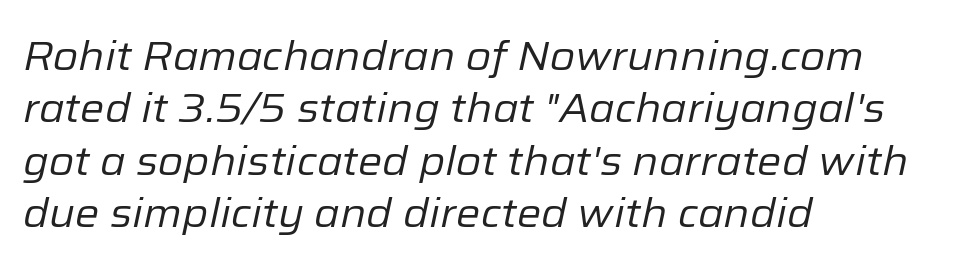
The image shows 41 px regular-weight type, italic (leaning right); set left-aligned, normal line spacing (1.28x), normal letter spacing, not underlined; low stroke contrast and a medium x-height.
